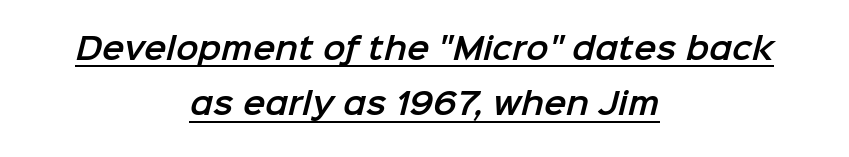
The image shows 30 px sans-serif type; set centered, line spacing 1.85x, normal letter spacing, underlined; low stroke contrast and a medium x-height.
